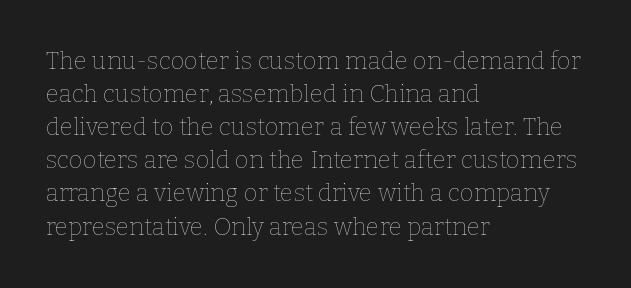
{"italic": "no", "bold": "no", "underline": "no", "align": "left", "line_spacing": "normal", "line_spacing_ratio": 1.38, "letter_spacing": "normal", "letter_spacing_em": 0.0, "glyph_px": 24}
